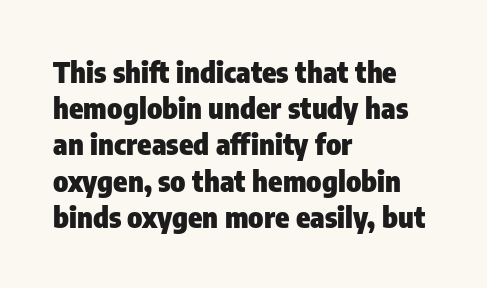
The rows are spaced the way most documents space them. Nothing unusual about the tracking: characters are spaced as the font intends. The strokes are fattened all the way to bold. Character widths vary here, with narrow letters taking less room than wide ones. Is there any slant? The stems are plumb. Underlining? Definitely not there.
